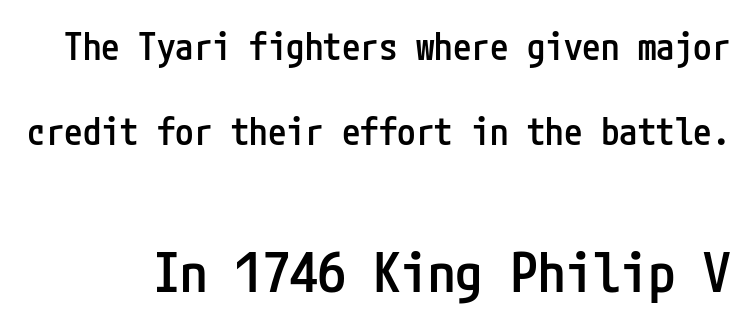
This rendering features lettering with no underline. Nothing sits at the stroke ends, so this counts as sans-serif. The specimen reads as upright at a glance. Size contrast runs from small at the top to large at the bottom. This is the in-between weight designers call semibold or demi.
